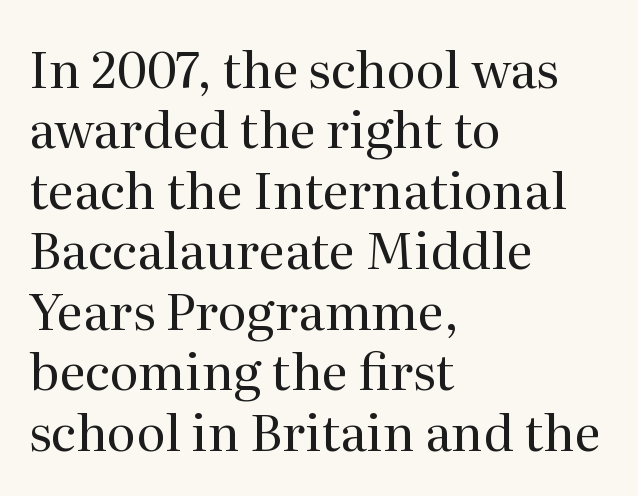
Q: Is the text bold? A: No.
Q: Is the text italic (slanted)? A: No, it is upright.
Q: Is the typeface a serif or a sans-serif typeface? A: Serif.
Q: Is the text underlined? A: No.
Q: How is the paragraph aligned? A: Left-aligned.
Q: Is the spacing between letters normal or unusually wide? A: Normal.
Q: Width (condensed, normal, or wide)? A: Normal.
Q: Stroke contrast? A: Medium.
Q: x-height? A: Medium.
Q: Monospaced? A: No.
